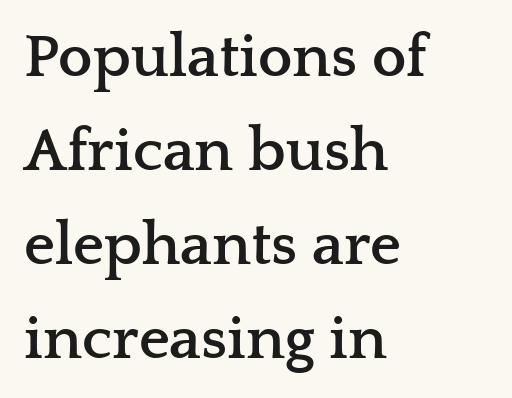
These words are printed bold, with thick strokes throughout. Caption: standard tracking, unaltered. Here the designer chose a conventional face with non-uniform glyph widths. All the whitespace from short lines collects on the right.
